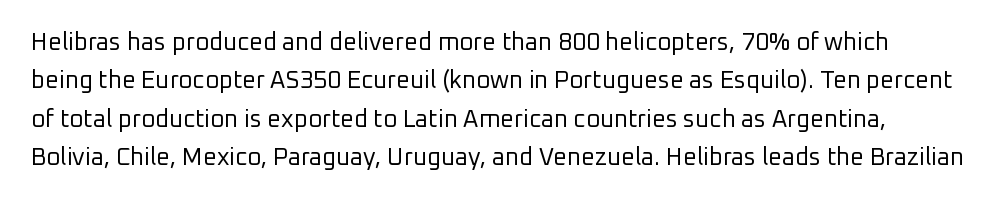
{"italic": "no", "bold": "no", "underline": "no", "line_spacing": "normal", "line_spacing_ratio": 1.6, "letter_spacing": "normal", "letter_spacing_em": 0.0, "glyph_px": 24}
